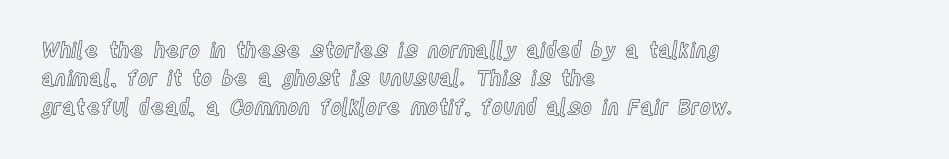
The foot of each line stays bare and open. The passage shown stacks its lines at a standard gap. Alignment: flush left. The horizontal fit of the characters is conventional and even.
